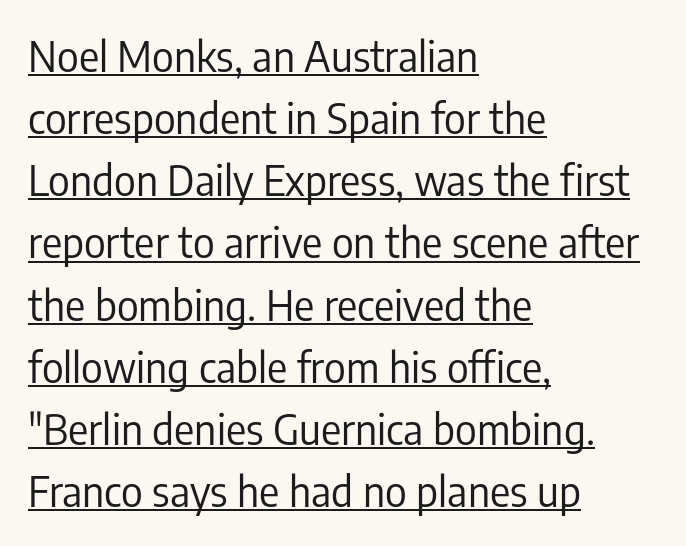
The face looks like a standard text weight, possibly lighter. Each letter keeps its own natural width here, so spacing adapts to shape. The line-height multiplier appears to be the usual default. Horizontal alignment here is leftward, the default for most running prose. The lettering is marked with a stroke running underneath it.
